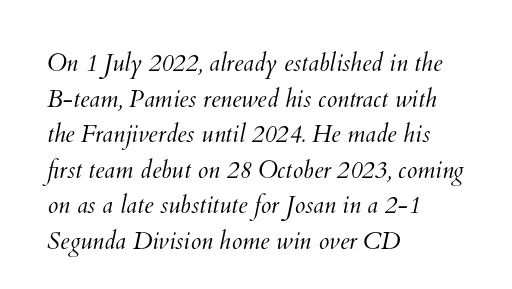
The image shows 24 px text type; set left-aligned, normal line spacing (1.48x), normal letter spacing, not underlined.
